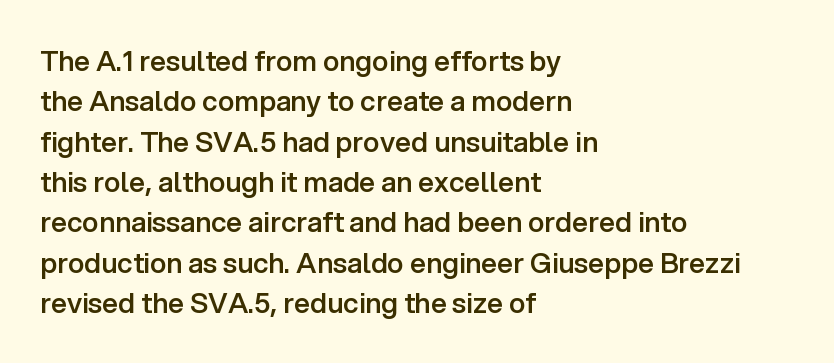
The image shows 28 px semibold sans-serif type, upright; set left-aligned, normal line spacing (1.44x), normal letter spacing, not underlined; low stroke contrast and a medium x-height.
